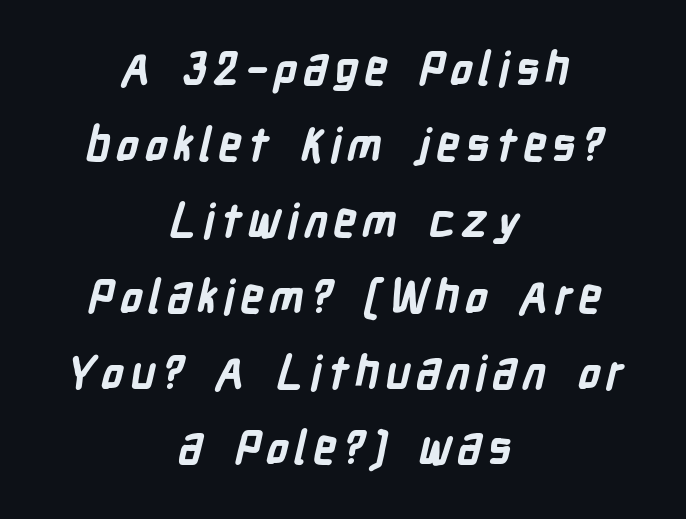
The image shows 46 px bold, condensed sans-serif type; set centered, normal line spacing (1.65x), not underlined; low stroke contrast and a medium x-height.
